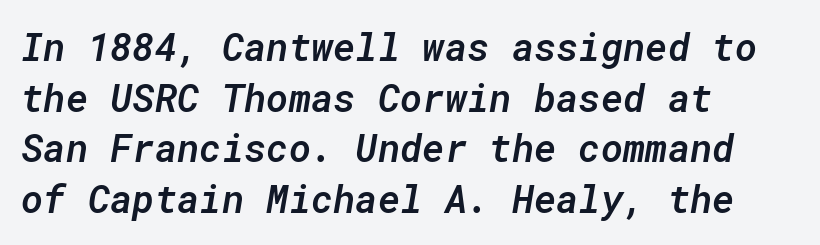
{"italic": "yes", "lean": "right", "slant_degrees": 10, "bold": "semi", "weight": "semibold", "width": "normal", "stroke_contrast": "low", "x_height": "medium", "monospaced": "yes", "underline": "no", "align": "left", "line_spacing": "normal", "line_spacing_ratio": 1.33, "letter_spacing": "normal", "letter_spacing_em": 0.0, "glyph_px": 38}
